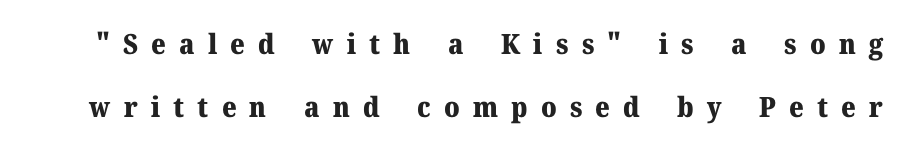
{"serif": "yes", "italic": "no", "bold": "yes", "weight": "heavy", "width": "normal", "stroke_contrast": "medium", "x_height": "medium", "monospaced": "no", "underline": "no", "line_spacing": "loose", "line_spacing_ratio": 2.25, "letter_spacing": "wide", "letter_spacing_em": 0.47, "glyph_px": 28}
